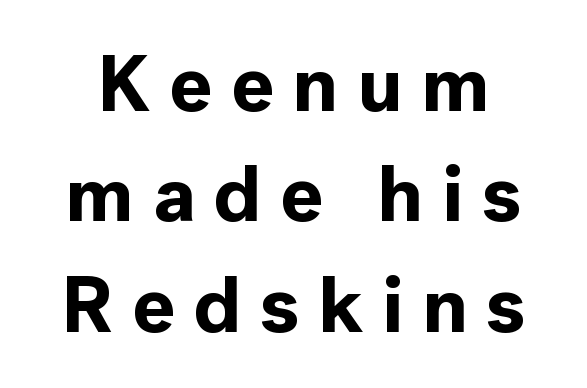
Q: Is the text bold? A: Yes.
Q: Is the text italic (slanted)? A: No, it is upright.
Q: Is the typeface a serif or a sans-serif typeface? A: Sans-serif.
Q: Is the text underlined? A: No.
Q: Is the spacing between letters normal or unusually wide? A: Unusually wide.
Q: Is the spacing between lines tight, normal or loose? A: Normal.
Q: Width (condensed, normal, or wide)? A: Normal.
Q: x-height? A: Medium.
Q: Monospaced? A: No.
